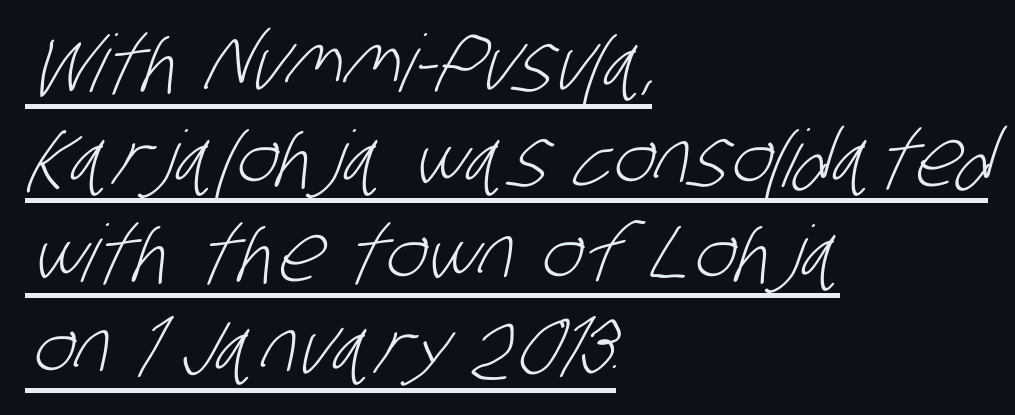
{"serif": "no", "bold": "no", "weight": "light", "width": "condensed", "stroke_contrast": "low", "x_height": "large", "monospaced": "no", "underline": "yes", "align": "left", "line_spacing_ratio": 1.2, "letter_spacing": "normal", "letter_spacing_em": 0.0, "glyph_px": 79}
